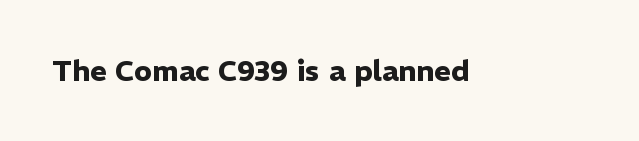
The letters stand upright; this is a roman face. The foot of each line stays bare and open. Tracking here is standard; glyphs follow each other at the usual distance. You can tell from the bare stems that sans-serif type was used. The characters look thick and weighty, a clear bold. Proportional: the letters do not fall into vertical columns.
